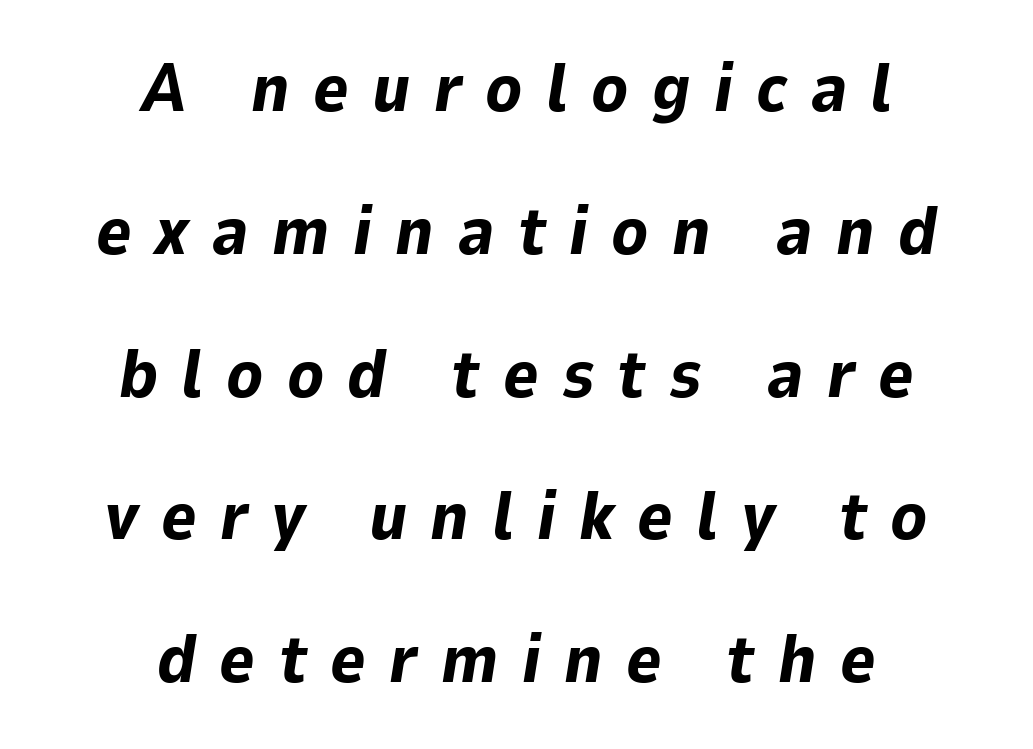
{"italic": "yes", "lean": "right", "slant_degrees": 9, "bold": "yes", "weight": "bold", "width": "normal", "stroke_contrast": "low", "x_height": "medium", "monospaced": "no", "underline": "no", "align": "center", "line_spacing": "loose", "line_spacing_ratio": 2.1, "letter_spacing": "wide", "letter_spacing_em": 0.34, "glyph_px": 68}
